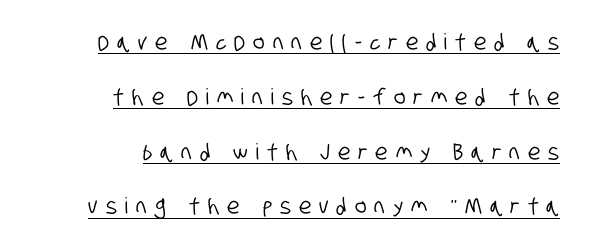
{"underline": "yes", "align": "right", "line_spacing": "loose", "line_spacing_ratio": 2.49, "letter_spacing": "wide", "letter_spacing_em": 0.37, "glyph_px": 22}
